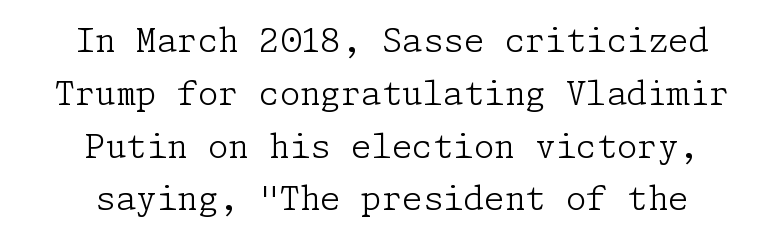
Ascenders rise straight up at ninety degrees. The baseline area is clear. Leading matches the norm, producing a regular column. The typesetter chose a symmetrical, centered arrangement here.
